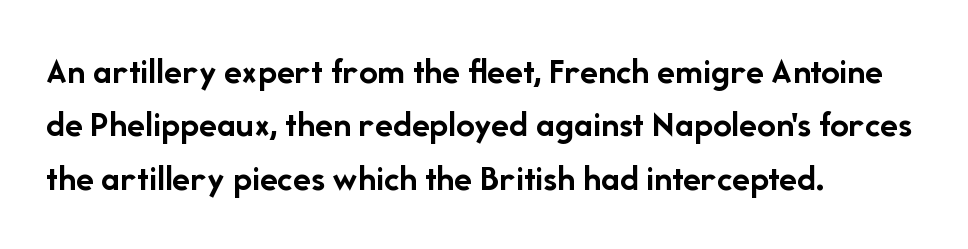
{"serif": "no", "italic": "no", "bold": "yes", "weight": "semibold", "width": "normal", "stroke_contrast": "low", "x_height": "medium", "monospaced": "no", "underline": "no", "align": "left", "line_spacing": "normal", "line_spacing_ratio": 1.44, "letter_spacing": "normal", "letter_spacing_em": 0.0, "glyph_px": 37}
